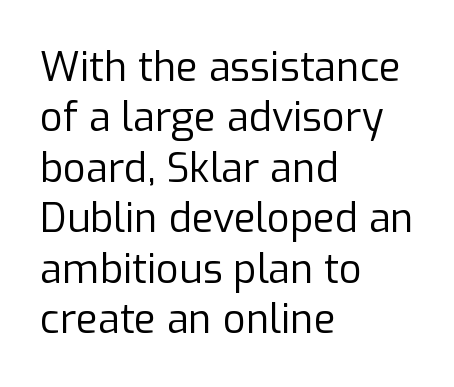
The image shows 40 px regular-weight sans-serif type, upright; set left-aligned, normal line spacing (1.26x), normal letter spacing, not underlined; low stroke contrast and a medium x-height.
